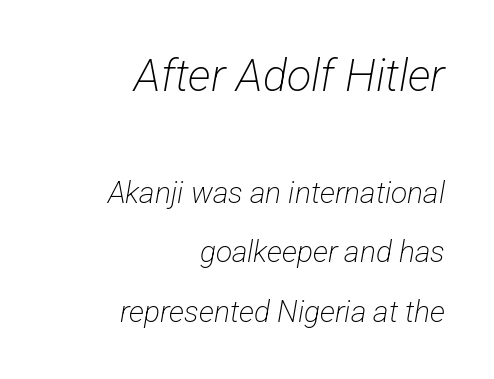
The image shows 45 px light, condensed sans-serif type; set right-aligned, loose line spacing (1.99x), normal letter spacing, not underlined; the first (top) block is 1.5x larger; low stroke contrast and a medium x-height.
